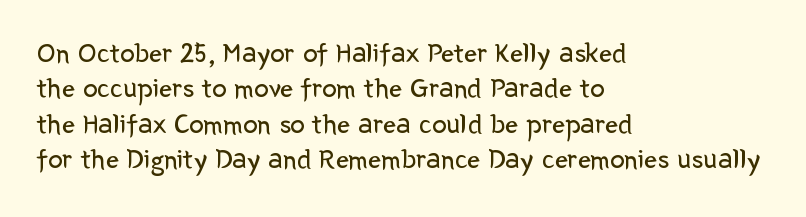
The image shows 29 px regular-weight sans-serif type, upright; set left-aligned, line spacing 1.22x, normal letter spacing, not underlined; low stroke contrast and a medium x-height.
